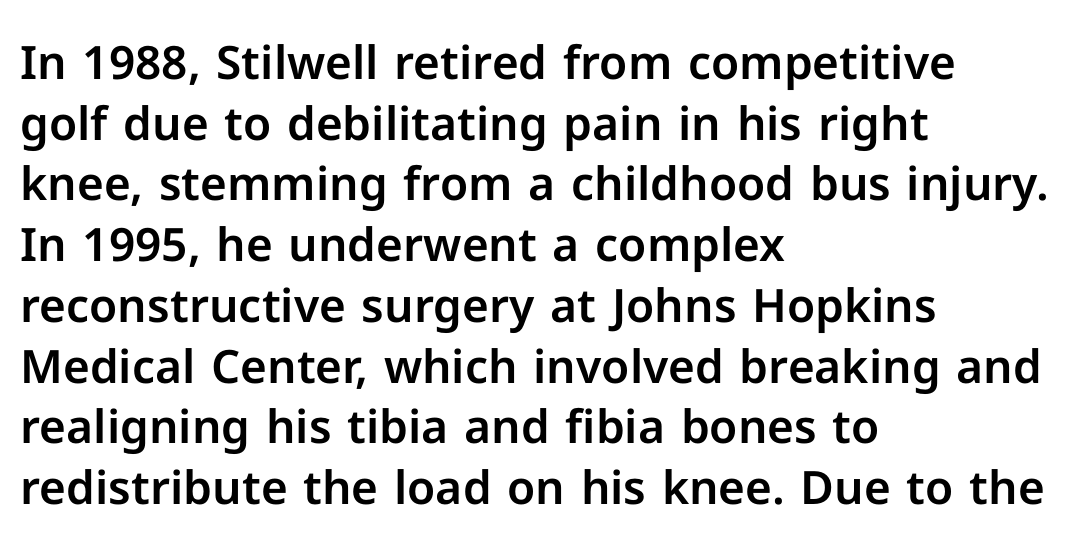
Q: Is the text italic (slanted)? A: No, it is upright.
Q: Is the typeface a serif or a sans-serif typeface? A: Sans-serif.
Q: Is the text underlined? A: No.
Q: How is the paragraph aligned? A: Left-aligned.
Q: Is the spacing between letters normal or unusually wide? A: Normal.
Q: Is the spacing between lines tight, normal or loose? A: Normal.
Q: Width (condensed, normal, or wide)? A: Normal.
Q: Stroke contrast? A: Low.
Q: x-height? A: Medium.
Q: Monospaced? A: No.
